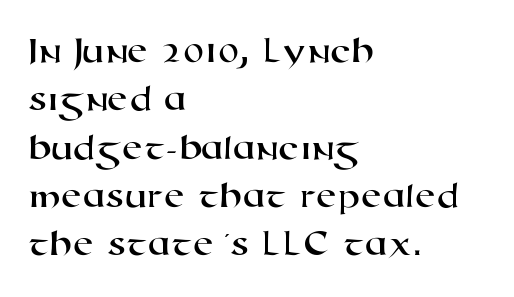
Q: Is the typeface a serif or a sans-serif typeface? A: Sans-serif.
Q: Is the text underlined? A: No.
Q: How is the paragraph aligned? A: Left-aligned.
Q: Is the spacing between letters normal or unusually wide? A: Normal.
Q: Is the spacing between lines tight, normal or loose? A: Normal.
Q: Width (condensed, normal, or wide)? A: Wide.
Q: Stroke contrast? A: High.
Q: x-height? A: Medium.
Q: Monospaced? A: No.
